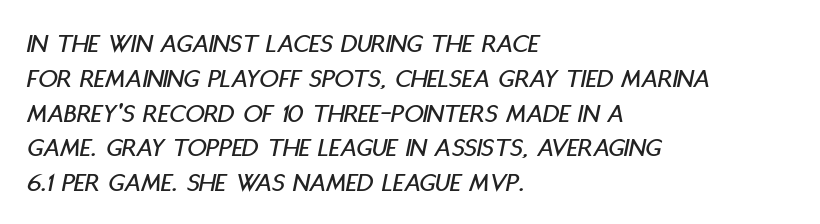
Short and long lines alike share a common starting point at left. The passage shown is not underscored anywhere. These lines keep a tight, regular rhythm from letter to letter. Posture: slanted. Summary of vertical rhythm: regular, with standard interline spacing.
